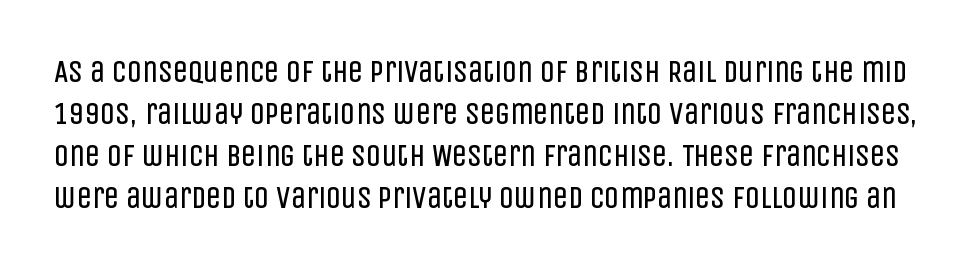
{"serif": "no", "italic": "no", "bold": "no", "weight": "regular", "width": "condensed", "stroke_contrast": "low", "x_height": "large", "monospaced": "no", "underline": "no", "line_spacing": "normal", "line_spacing_ratio": 1.4, "letter_spacing": "normal", "letter_spacing_em": 0.0, "glyph_px": 30}
